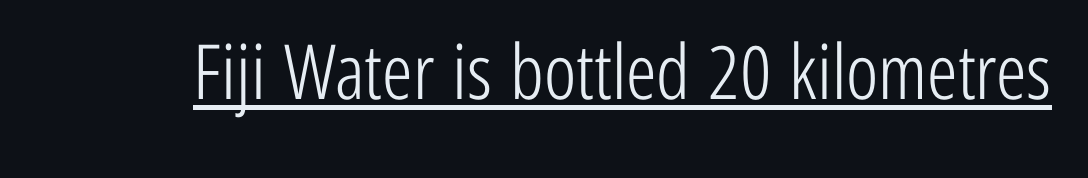
Q: Is the text bold? A: No.
Q: Is the text italic (slanted)? A: No, it is upright.
Q: Is the typeface a serif or a sans-serif typeface? A: Sans-serif.
Q: Is the text underlined? A: Yes.
Q: Is the spacing between letters normal or unusually wide? A: Normal.
Q: Width (condensed, normal, or wide)? A: Condensed.
Q: Stroke contrast? A: Low.
Q: x-height? A: Medium.
Q: Monospaced? A: No.
